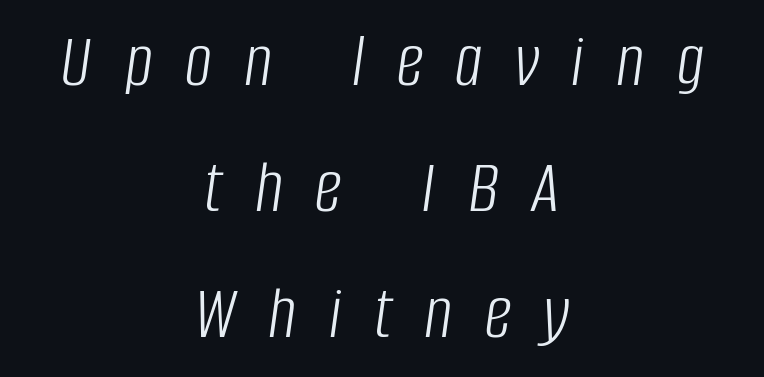
Q: Is the text bold? A: No.
Q: Is the text italic (slanted)? A: Yes, it leans right by about 8 degrees.
Q: Is the text underlined? A: No.
Q: How is the paragraph aligned? A: Centered.
Q: Is the spacing between letters normal or unusually wide? A: Unusually wide.
Q: Is the spacing between lines tight, normal or loose? A: Normal.
Q: Width (condensed, normal, or wide)? A: Condensed.
Q: Stroke contrast? A: Low.
Q: x-height? A: Large.
Q: Monospaced? A: No.
